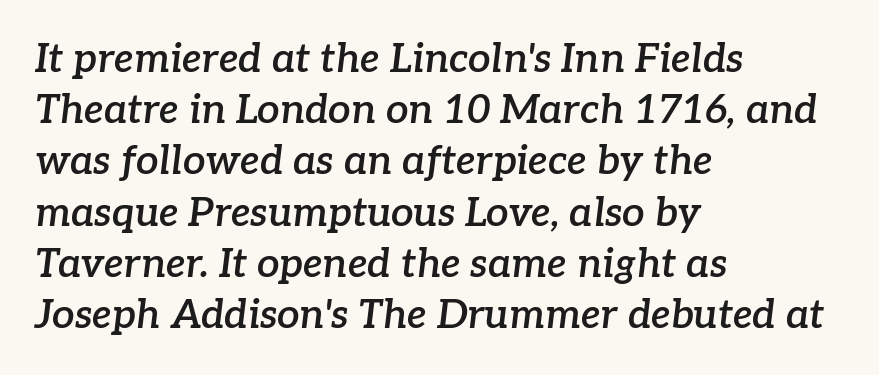
{"serif": "yes", "italic": "yes", "lean": "right", "slant_degrees": 7, "bold": "semi", "weight": "semibold", "width": "normal", "stroke_contrast": "low", "x_height": "medium", "monospaced": "no", "underline": "no", "align": "left", "line_spacing": "normal", "line_spacing_ratio": 1.28, "letter_spacing": "normal", "letter_spacing_em": 0.0, "glyph_px": 40}
